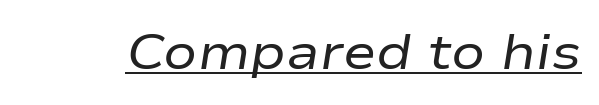
Q: Is the text bold? A: No.
Q: Is the text italic (slanted)? A: Yes, it leans right by about 9 degrees.
Q: Is the text underlined? A: Yes.
Q: Is the spacing between letters normal or unusually wide? A: Normal.
Q: Width (condensed, normal, or wide)? A: Wide.
Q: Stroke contrast? A: Low.
Q: x-height? A: Medium.
Q: Monospaced? A: No.
